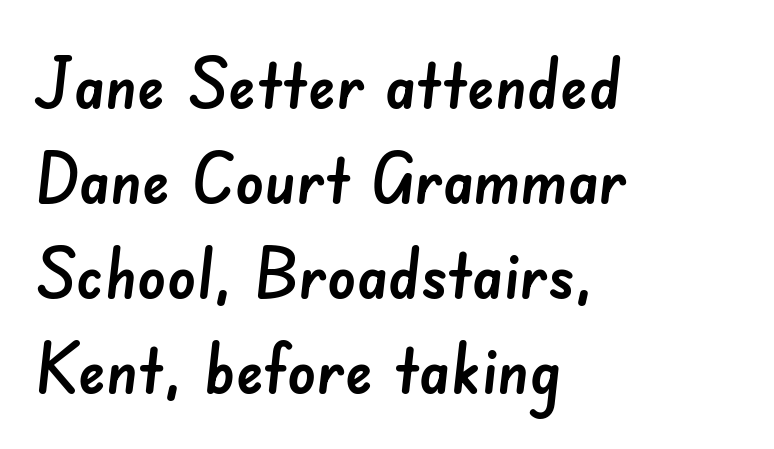
Q: Is the typeface a serif or a sans-serif typeface? A: Sans-serif.
Q: Is the text underlined? A: No.
Q: How is the paragraph aligned? A: Left-aligned.
Q: Is the spacing between letters normal or unusually wide? A: Normal.
Q: Is the spacing between lines tight, normal or loose? A: Normal.
Q: Width (condensed, normal, or wide)? A: Normal.
Q: Stroke contrast? A: Low.
Q: x-height? A: Small.
Q: Monospaced? A: No.
